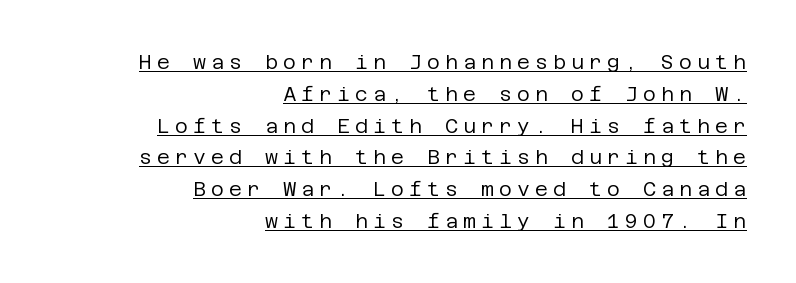
Q: Is the text bold? A: No.
Q: Is the text italic (slanted)? A: No, it is upright.
Q: Is the text underlined? A: Yes.
Q: How is the paragraph aligned? A: Right-aligned.
Q: Is the spacing between letters normal or unusually wide? A: Unusually wide.
Q: Is the spacing between lines tight, normal or loose? A: Normal.
